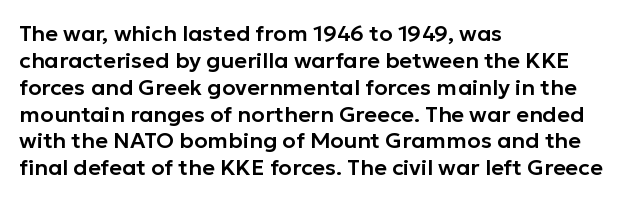
{"italic": "no", "underline": "no", "align": "left", "line_spacing_ratio": 1.22, "letter_spacing": "normal", "letter_spacing_em": 0.0, "glyph_px": 22}
